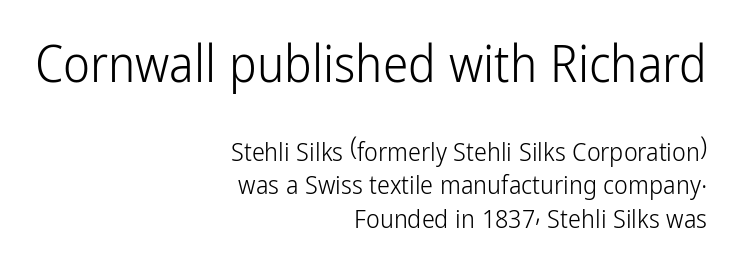
The image shows 51 px light, condensed sans-serif type, upright; set right-aligned, normal line spacing (1.28x), normal letter spacing, not underlined; the first (top) block is 1.96x larger; low stroke contrast and a medium x-height.
